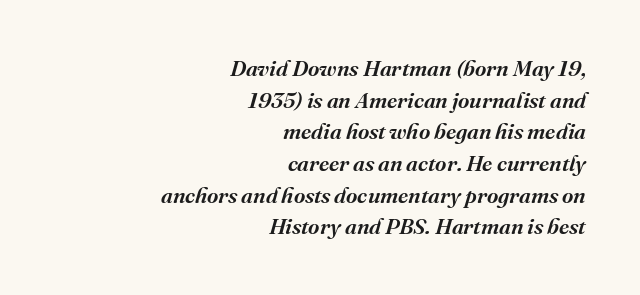
The image shows 22 px text type, italic (leaning right); set right-aligned, normal line spacing (1.44x), normal letter spacing, not underlined.
